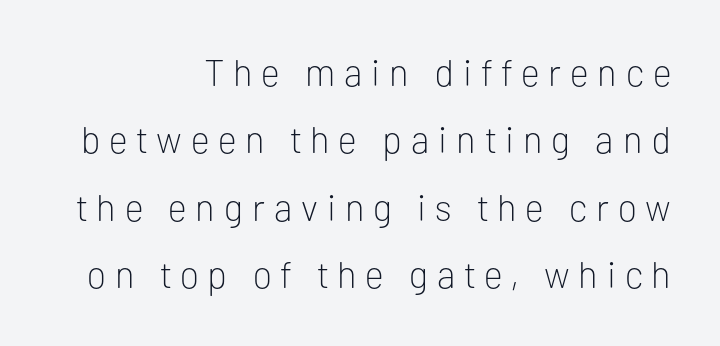
{"serif": "no", "italic": "no", "bold": "no", "weight": "light", "width": "normal", "stroke_contrast": "low", "x_height": "medium", "monospaced": "no", "underline": "no", "align": "right", "line_spacing_ratio": 1.82, "letter_spacing": "wide", "letter_spacing_em": 0.24, "glyph_px": 37}
